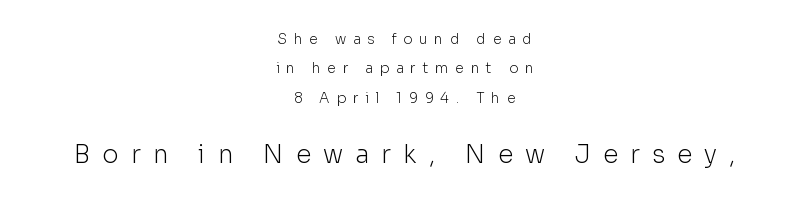
The image shows 25 px text type, upright; set centered, loose line spacing (2.1x), unusually wide letter spacing (+0.48 em), not underlined; the second (bottom) block is 1.79x larger.
